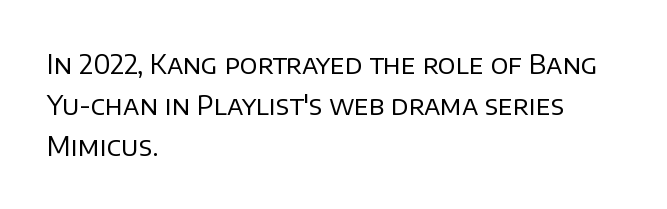
Q: Is the text bold? A: No.
Q: Is the text italic (slanted)? A: No, it is upright.
Q: Is the text underlined? A: No.
Q: How is the paragraph aligned? A: Left-aligned.
Q: Is the spacing between letters normal or unusually wide? A: Normal.
Q: Is the spacing between lines tight, normal or loose? A: Normal.
